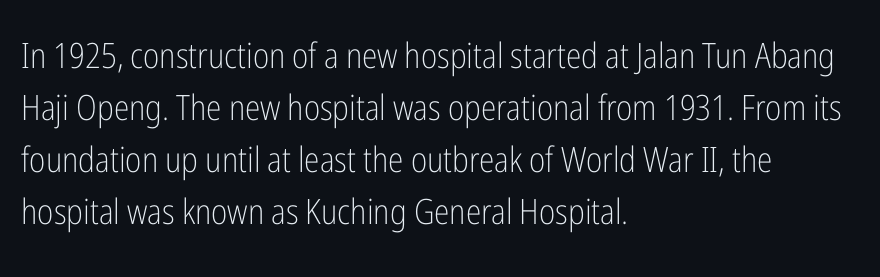
No extra ink here — the face is not bold. These lines keep a tight, regular rhythm from letter to letter. This is roman type, the default non-slanted kind. The leading is moderate, giving the passage an even texture. A typesetter would label this face a sans.
